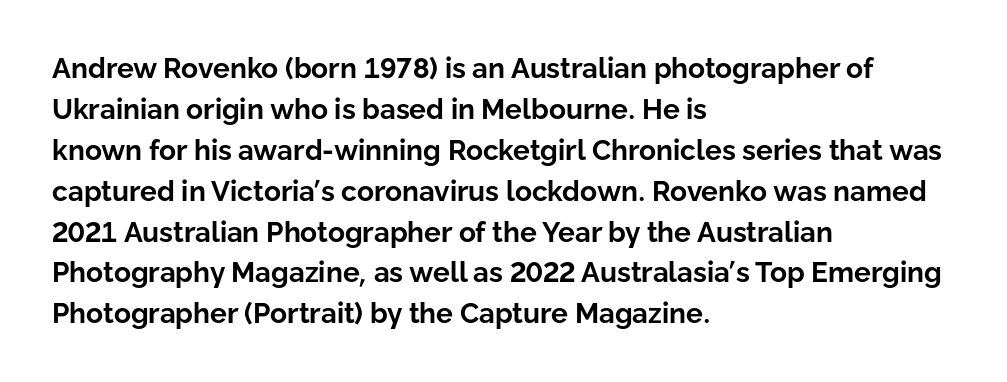
The image shows 28 px bold sans-serif type, upright; set left-aligned, normal line spacing (1.46x), normal letter spacing, not underlined; low stroke contrast and a medium x-height.
